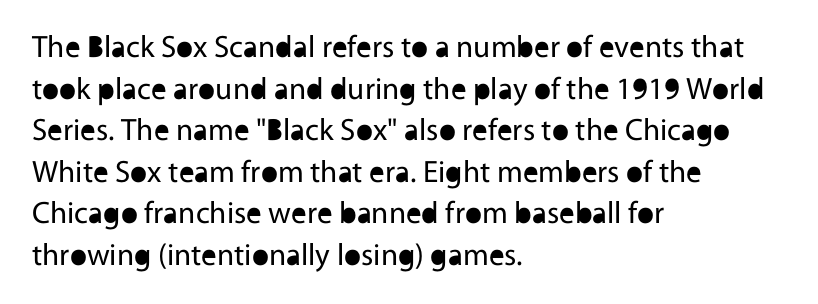
{"serif": "no", "italic": "no", "bold": "no", "weight": "regular", "width": "normal", "x_height": "medium", "monospaced": "no", "underline": "no", "align": "left", "line_spacing": "normal", "line_spacing_ratio": 1.34, "letter_spacing": "normal", "letter_spacing_em": 0.0, "glyph_px": 31}
